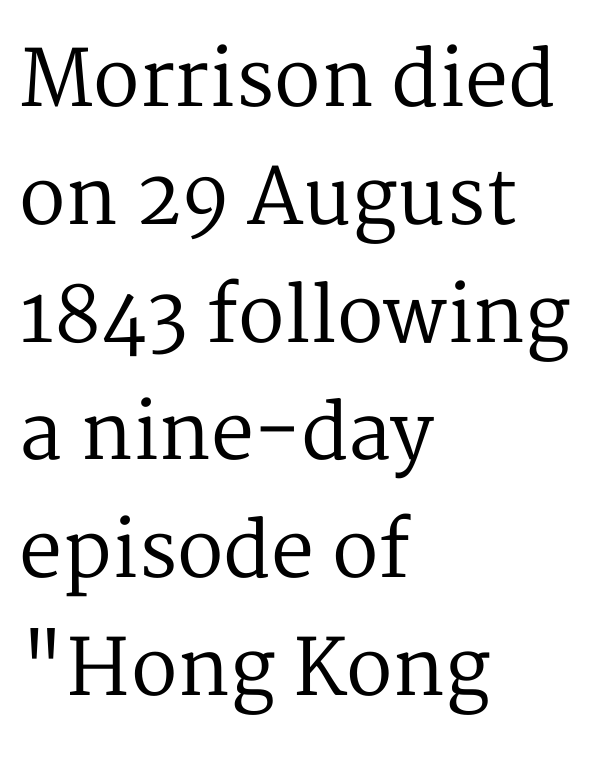
Q: Is the text bold? A: No.
Q: Is the text italic (slanted)? A: No, it is upright.
Q: Is the typeface a serif or a sans-serif typeface? A: Serif.
Q: Is the text underlined? A: No.
Q: How is the paragraph aligned? A: Left-aligned.
Q: Is the spacing between letters normal or unusually wide? A: Normal.
Q: Is the spacing between lines tight, normal or loose? A: Normal.
Q: Width (condensed, normal, or wide)? A: Normal.
Q: Stroke contrast? A: Medium.
Q: x-height? A: Medium.
Q: Monospaced? A: No.
